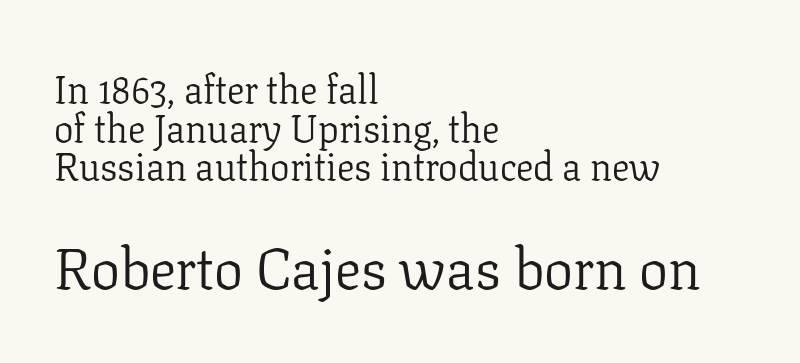
The image shows 58 px light serif type, upright; set left-aligned, tight line spacing (0.99x), normal letter spacing, not underlined; the second (bottom) block is 1.49x larger; low stroke contrast and a medium x-height.
